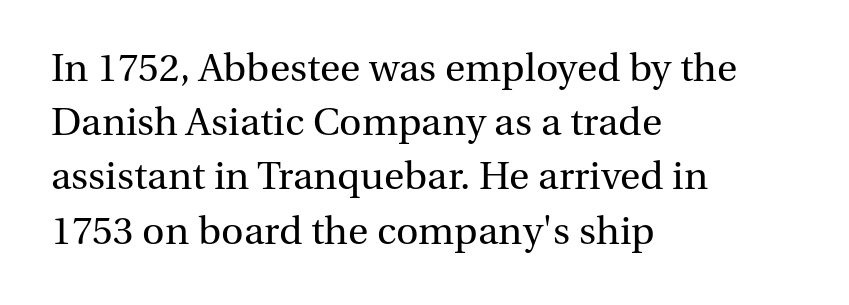
Each letter keeps its own natural width here, so spacing adapts to shape. The line-height multiplier appears to be the usual default. The letterforms sit shoulder to shoulder at normal distance. The characters are drawn with everyday or finer stroke widths.
